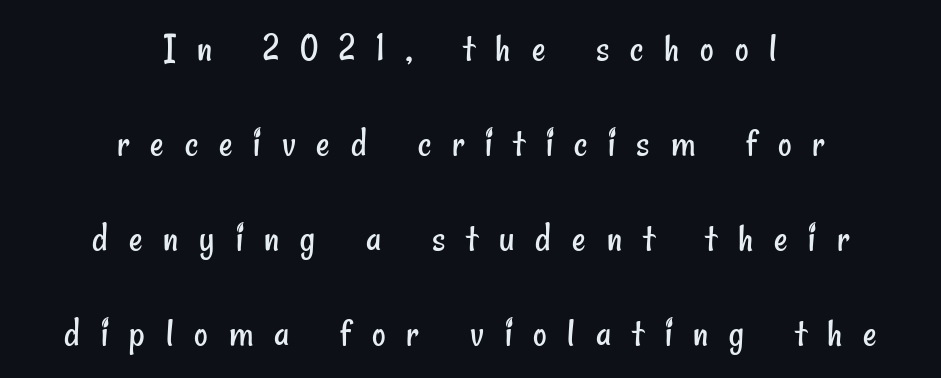
The words here are not underlined. Short and long lines alike share a common midpoint. The rendering shows plain stroke endings on the letterforms — a sans-serif design. Substantial extra tracking has been applied to these lines. The weight would be labelled regular, book, light, or lighter still. A great deal of white space separates one row of letters from the next.
